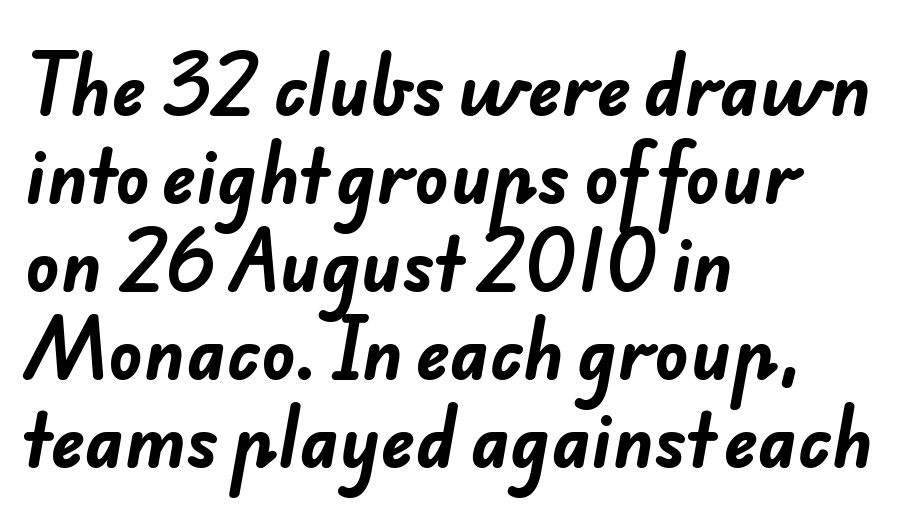
Q: Is the text bold? A: Yes.
Q: Is the typeface a serif or a sans-serif typeface? A: Sans-serif.
Q: Is the text underlined? A: No.
Q: How is the paragraph aligned? A: Left-aligned.
Q: Is the spacing between letters normal or unusually wide? A: Normal.
Q: Width (condensed, normal, or wide)? A: Normal.
Q: Stroke contrast? A: Low.
Q: x-height? A: Small.
Q: Monospaced? A: No.
